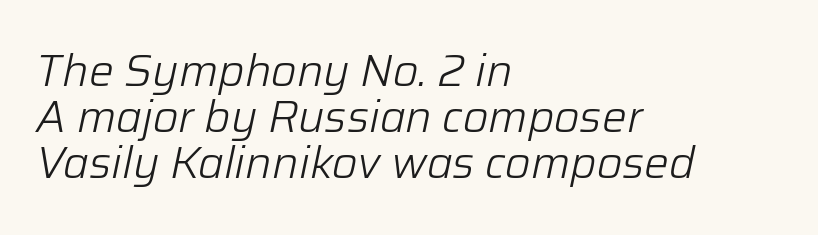
{"italic": "yes", "lean": "right", "slant_degrees": 12, "bold": "no", "weight": "light", "width": "normal", "stroke_contrast": "low", "x_height": "medium", "monospaced": "no", "underline": "no", "align": "left", "line_spacing": "tight", "line_spacing_ratio": 1.05, "letter_spacing": "normal", "letter_spacing_em": 0.0, "glyph_px": 44}
